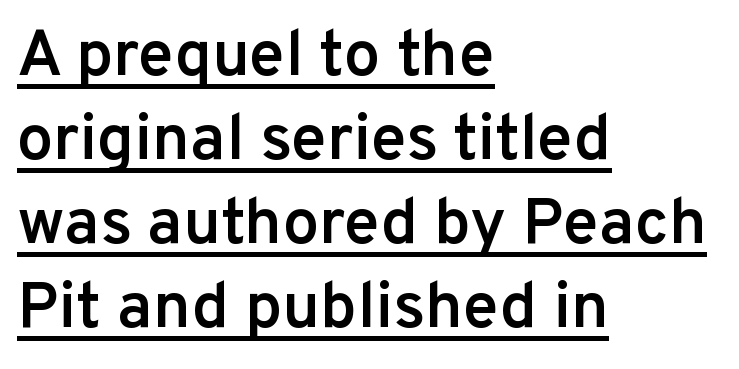
The image shows 65 px semibold sans-serif type, upright; set left-aligned, normal line spacing (1.29x), normal letter spacing, underlined; low stroke contrast and a medium x-height.
